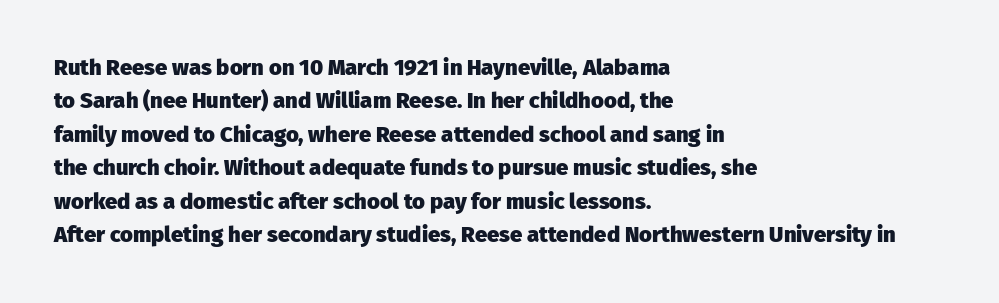
The strip under each line holds only bare page. Between one letter and the next there's only the usual sliver of space. Is there any slant? The stems are plumb. Plenty of ink on the page — the face is bold. Leading matches the norm, producing a regular column.
